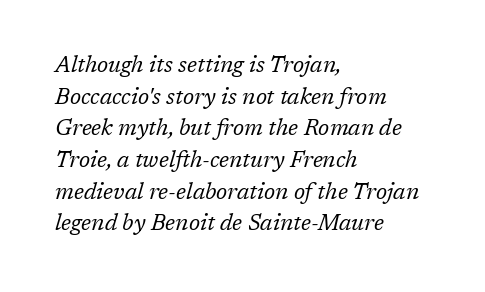
This rendering uses left alignment, leaving the right contour irregular. Line spacing here is normal. Heft: none added — not bold. Beneath every word, the page is bare.
